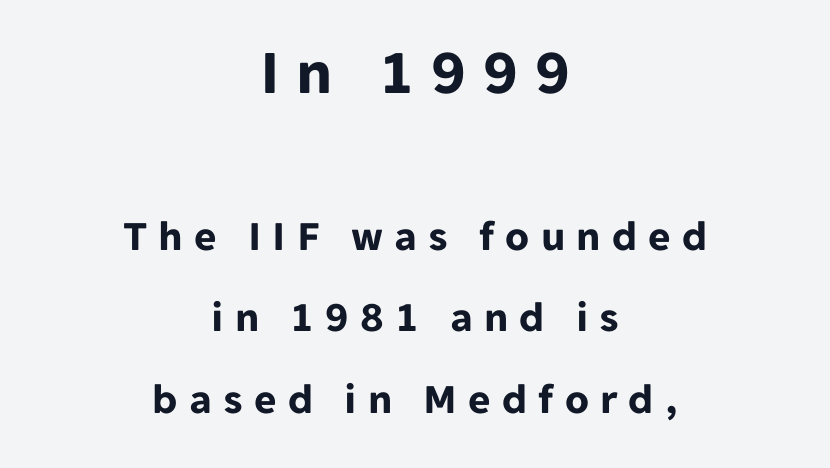
{"serif": "no", "italic": "no", "bold": "yes", "weight": "bold", "width": "normal", "stroke_contrast": "low", "x_height": "medium", "monospaced": "no", "underline": "no", "align": "center", "line_spacing": "loose", "line_spacing_ratio": 1.9, "letter_spacing": "wide", "letter_spacing_em": 0.26, "larger_block": "first", "size_ratio": 1.49, "glyph_px": 64}
